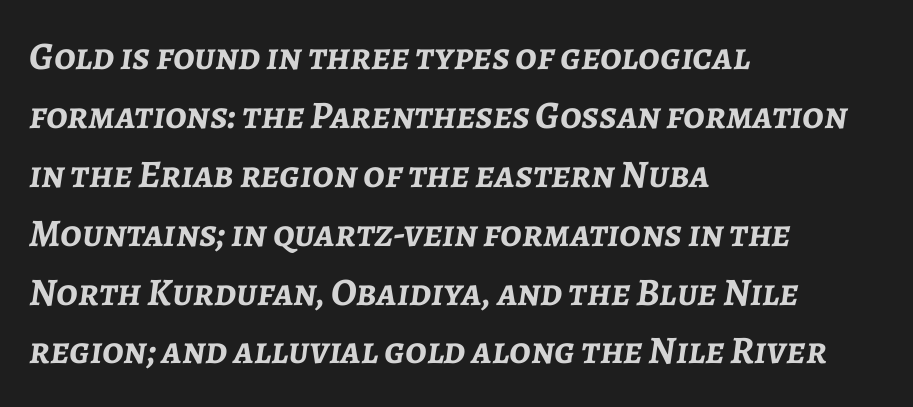
{"italic": "yes", "lean": "right", "slant_degrees": 7, "bold": "yes", "weight": "semibold", "width": "normal", "stroke_contrast": "low", "x_height": "medium", "monospaced": "no", "underline": "no", "align": "left", "line_spacing": "normal", "line_spacing_ratio": 1.51, "letter_spacing": "normal", "letter_spacing_em": 0.0, "glyph_px": 39}
